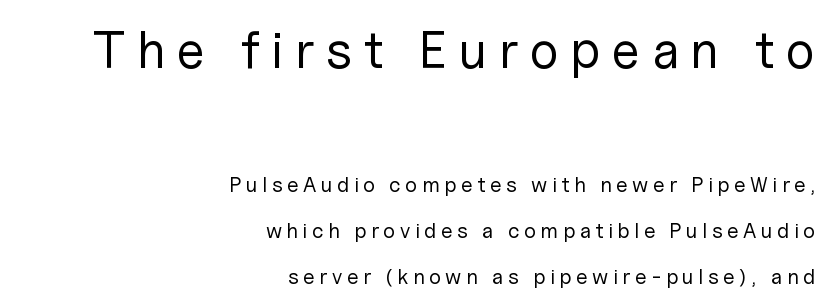
The image shows 52 px regular-weight sans-serif type, upright; set right-aligned, loose line spacing (2.18x), unusually wide letter spacing (+0.22 em), not underlined; the first (top) block is 2.48x larger; low stroke contrast and a medium x-height.
